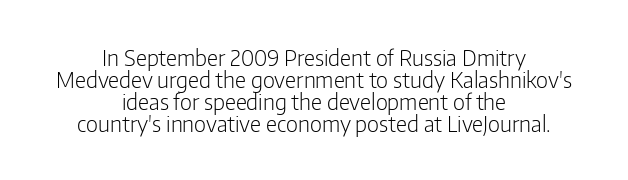
The strokes carry an ordinary text weight at most. The gaps between neighbouring characters are ordinary and unremarkable. Check under the words: just untouched page. Regarding leading, the lines here are crowded together. If you folded the block vertically in half, each line would mirror itself in length. The letters stand straight up with perfectly vertical stems.
